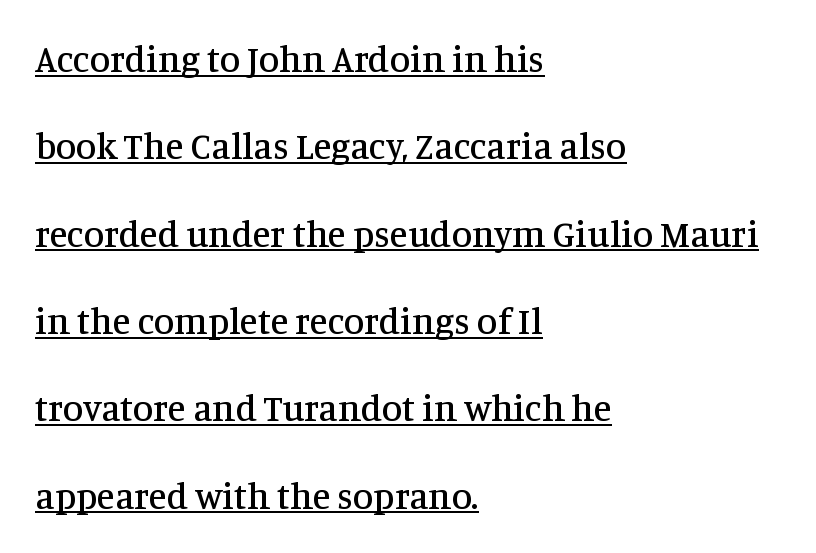
{"serif": "yes", "italic": "no", "width": "normal", "stroke_contrast": "medium", "x_height": "large", "monospaced": "no", "underline": "yes", "align": "left", "line_spacing": "loose", "line_spacing_ratio": 2.36, "letter_spacing": "normal", "letter_spacing_em": 0.0, "glyph_px": 37}
